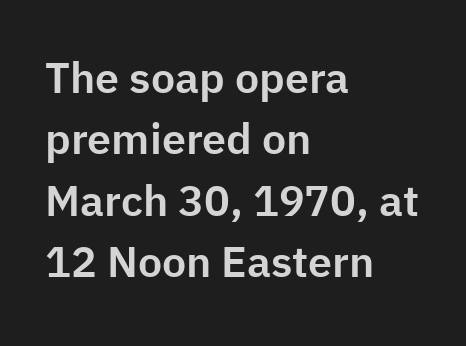
Spacing between characters is what you'd get straight out of the box. Looks like regular typesetting: each glyph gets only the width it needs. Notice how descenders clear the ascenders below comfortably — that's standard leading. Is the block centered? No — it sits flush against the left margin.
